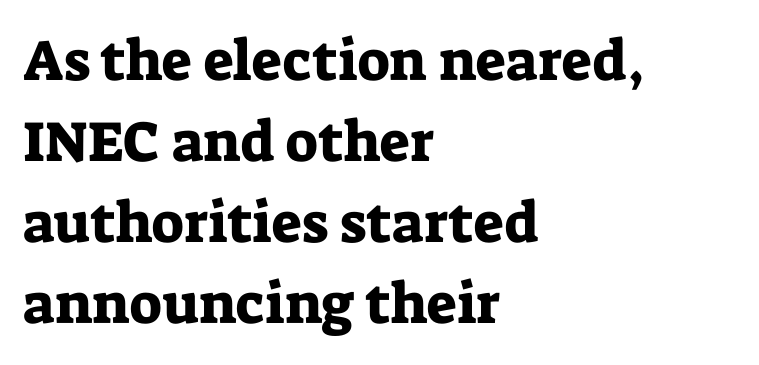
The image shows 57 px serif type, upright; set left-aligned, normal line spacing (1.42x), normal letter spacing, not underlined; low stroke contrast and a medium x-height.
